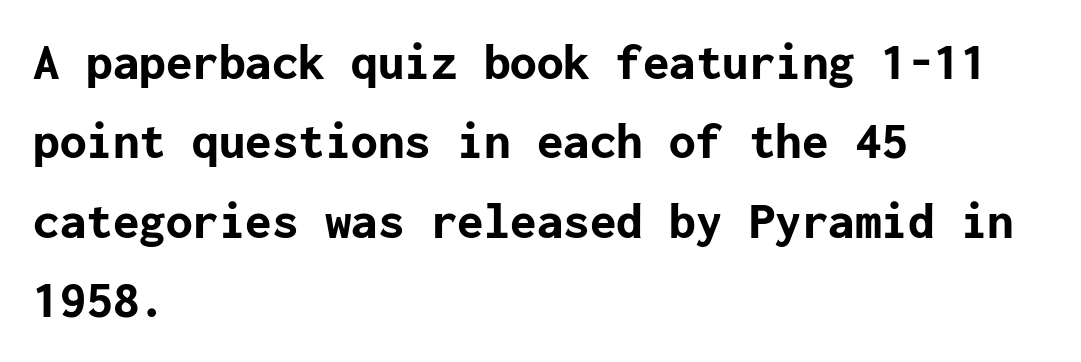
Characters follow at the spacing the type designer built in. Type style note: lacks serifs. Line beginnings align vertically; line endings do not. The line-height multiplier appears to be the usual default. The space beneath each line is pristine and unruled. I'd describe the lettering as bold — thick and assertive.
